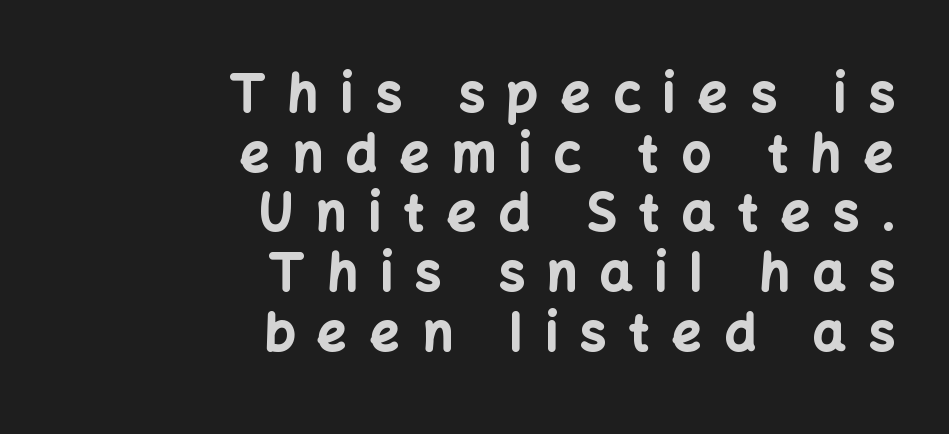
{"serif": "no", "italic": "no", "bold": "yes", "weight": "bold", "width": "normal", "stroke_contrast": "low", "x_height": "medium", "monospaced": "no", "underline": "no", "align": "right", "line_spacing_ratio": 1.17, "letter_spacing": "wide", "letter_spacing_em": 0.45, "glyph_px": 51}
